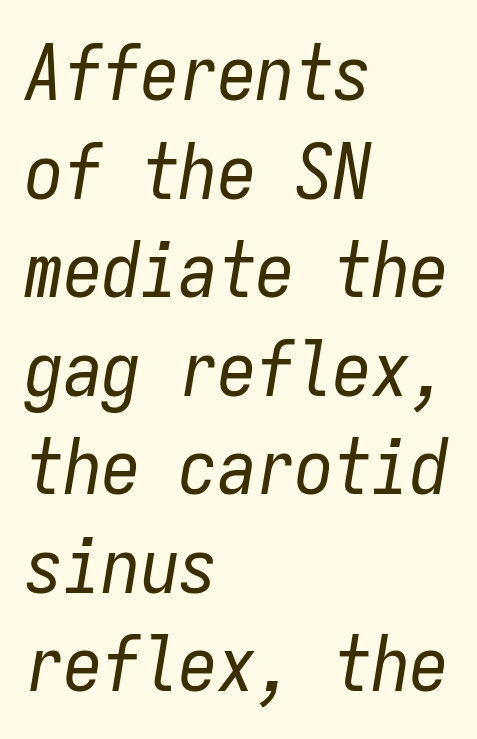
Q: Is the text bold? A: No.
Q: Is the text italic (slanted)? A: Yes, it leans right by about 9 degrees.
Q: Is the text underlined? A: No.
Q: How is the paragraph aligned? A: Left-aligned.
Q: Is the spacing between letters normal or unusually wide? A: Normal.
Q: Is the spacing between lines tight, normal or loose? A: Normal.
Q: Width (condensed, normal, or wide)? A: Condensed.
Q: Stroke contrast? A: Low.
Q: x-height? A: Medium.
Q: Monospaced? A: Yes.
